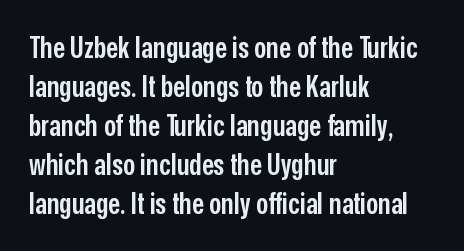
The passage shown is typed in a proportional face where columns would drift. Weight check: semibold — heavier than regular, not quite bold. What stands out about the letter spacing? Nothing — it is the standard amount. Stroke terminals: plain, sans-serif. Each line starts at the same left margin while the right side varies. The typography opts for an upright posture over an oblique one.
